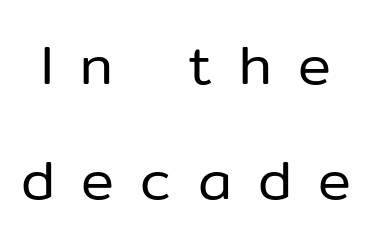
{"serif": "no", "italic": "no", "bold": "no", "weight": "regular", "width": "normal", "stroke_contrast": "low", "x_height": "medium", "monospaced": "no", "underline": "no", "line_spacing": "loose", "line_spacing_ratio": 2.09, "letter_spacing": "wide", "letter_spacing_em": 0.48, "glyph_px": 55}
